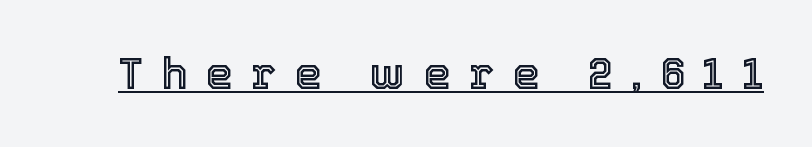
The image shows 44 px text type, upright; set unusually wide letter spacing (+0.41 em), underlined; a medium x-height.
